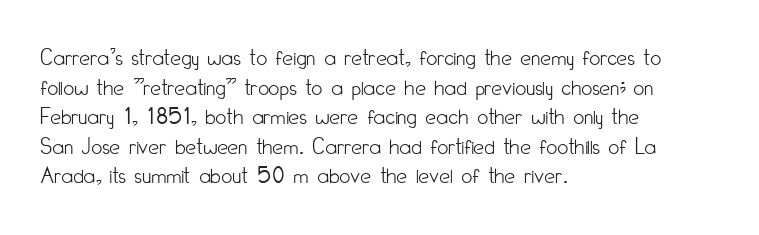
Q: Is the text bold? A: No.
Q: Is the text italic (slanted)? A: No, it is upright.
Q: Is the text underlined? A: No.
Q: How is the paragraph aligned? A: Left-aligned.
Q: Is the spacing between letters normal or unusually wide? A: Normal.
